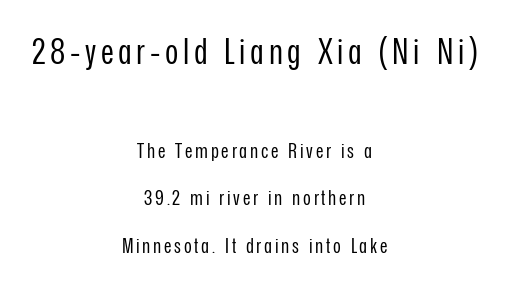
Q: Is the text bold? A: No.
Q: Is the text italic (slanted)? A: No, it is upright.
Q: Is the typeface a serif or a sans-serif typeface? A: Sans-serif.
Q: Is the text underlined? A: No.
Q: How is the paragraph aligned? A: Centered.
Q: Is the spacing between lines tight, normal or loose? A: Loose.
Q: Which block of text is set in a larger size, the first (top) or the second (bottom)? A: The first (top) one.
Q: Width (condensed, normal, or wide)? A: Condensed.
Q: Stroke contrast? A: Low.
Q: x-height? A: Medium.
Q: Monospaced? A: No.
